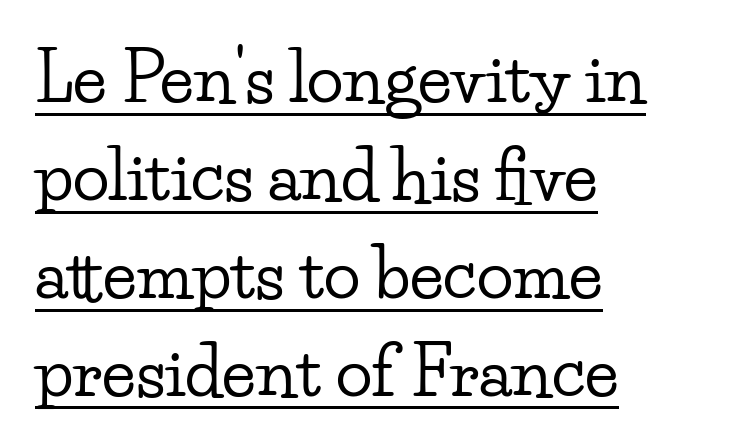
These lines are rendered in a variable-pitch font. Inter-character spacing is left at the font's built-in metrics. Unlike a clean sans, this face finishes its strokes with serifs. Is there any slant? The stems are plumb. In terms of leading, this rendering sits right in the middle.
